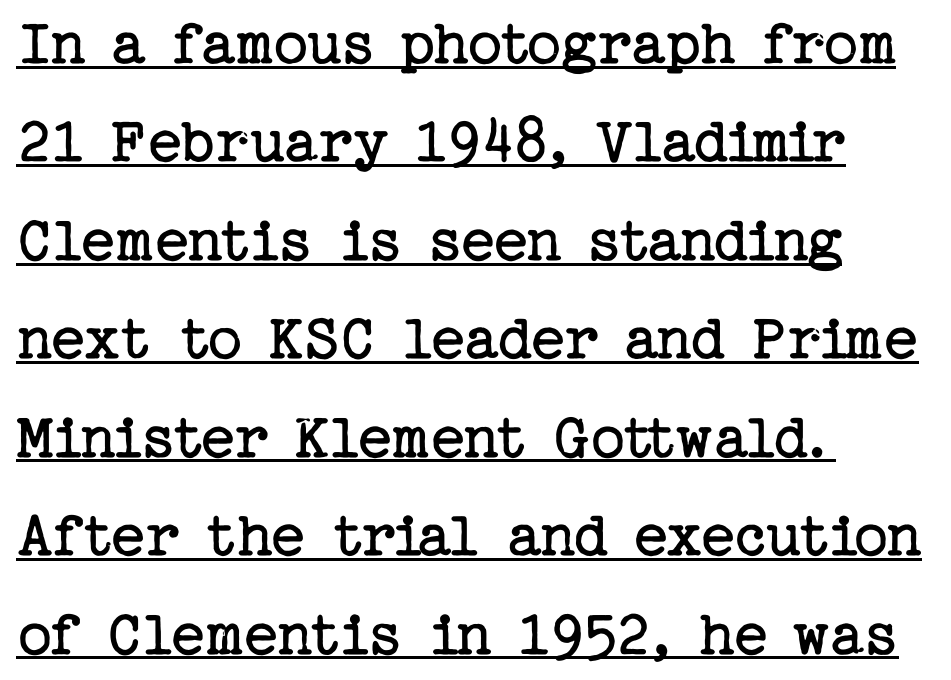
Q: Is the text bold? A: No.
Q: Is the text italic (slanted)? A: No, it is upright.
Q: Is the typeface a serif or a sans-serif typeface? A: Serif.
Q: Is the text underlined? A: Yes.
Q: How is the paragraph aligned? A: Left-aligned.
Q: Is the spacing between letters normal or unusually wide? A: Normal.
Q: Is the spacing between lines tight, normal or loose? A: Normal.
Q: Width (condensed, normal, or wide)? A: Normal.
Q: Stroke contrast? A: Low.
Q: x-height? A: Medium.
